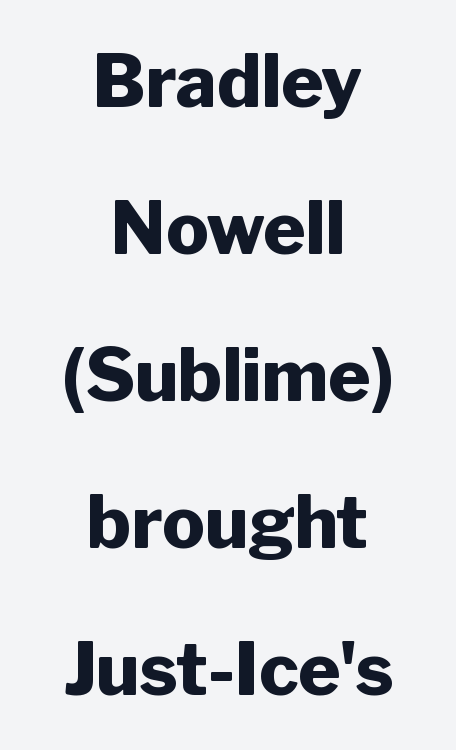
The image shows 72 px heavy sans-serif type, upright; set centered, loose line spacing (2.04x), normal letter spacing, not underlined; low stroke contrast and a medium x-height.
